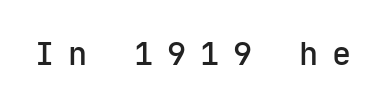
Is the type bold? Partly — it's a semibold, heavier than regular but not fully bold. The lettering holds an erect, upright posture throughout. Note: no serifs on the glyphs. Descender tails drop into unmarked territory.
